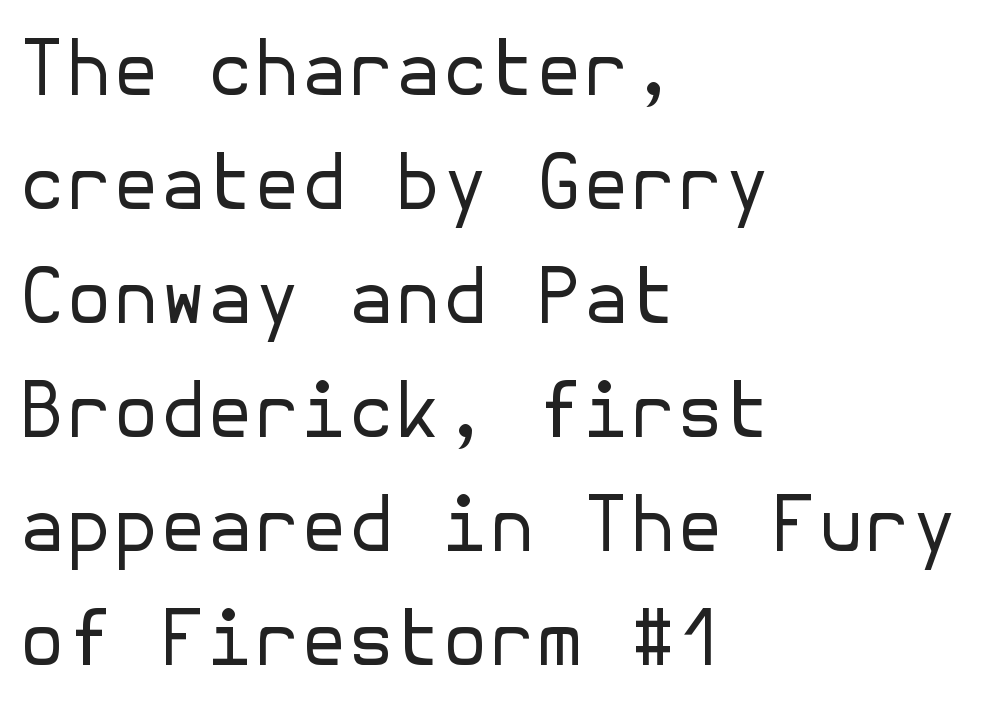
The rendering shows plain stroke endings on the letterforms — a sans-serif design. The paragraph has a hard left edge and a soft right edge. The specimen reads as upright at a glance. Bold? No — there's no thickening of the strokes.
